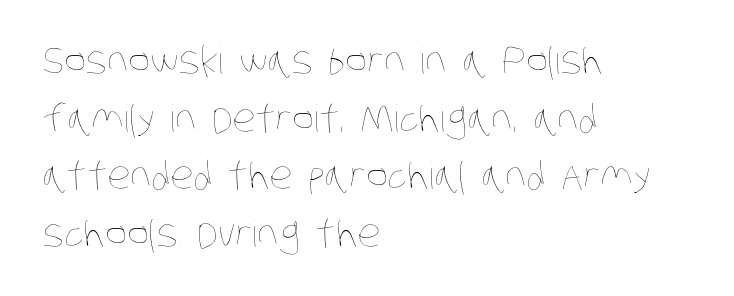
These lines are rendered in a variable-pitch font. Vertically, the passage feels balanced, rows spaced as you'd expect. Does extra space separate the letters? No, they use regular spacing. The passage shown is not underscored anywhere. Horizontally, the lines are justified to the leading edge only. The strokes carry an ordinary text weight at most.
